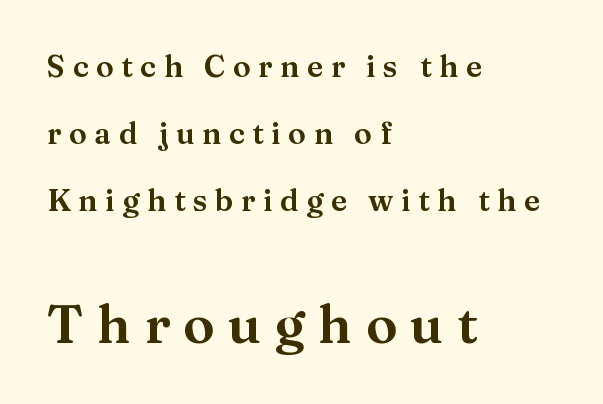
Q: Is the text italic (slanted)? A: No, it is upright.
Q: Is the typeface a serif or a sans-serif typeface? A: Serif.
Q: Is the text underlined? A: No.
Q: How is the paragraph aligned? A: Left-aligned.
Q: Is the spacing between letters normal or unusually wide? A: Unusually wide.
Q: Is the spacing between lines tight, normal or loose? A: Loose.
Q: Which block of text is set in a larger size, the first (top) or the second (bottom)? A: The second (bottom) one.
Q: Width (condensed, normal, or wide)? A: Normal.
Q: Stroke contrast? A: Medium.
Q: x-height? A: Medium.
Q: Monospaced? A: No.
